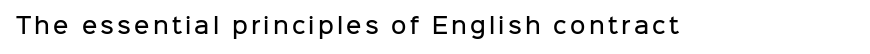
Its strokes are somewhat broadened, the hallmark of semibold type. The lettering holds an erect, upright posture throughout. The zone under the glyphs is completely vacant.
